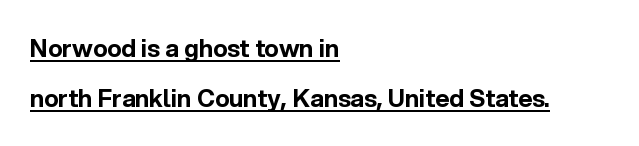
Loosely led — the rows are spread out. The lines are quadded left. Upright lettering throughout. The rendered words wear a rule along their underside. Weight check: bold — yes, fully.
